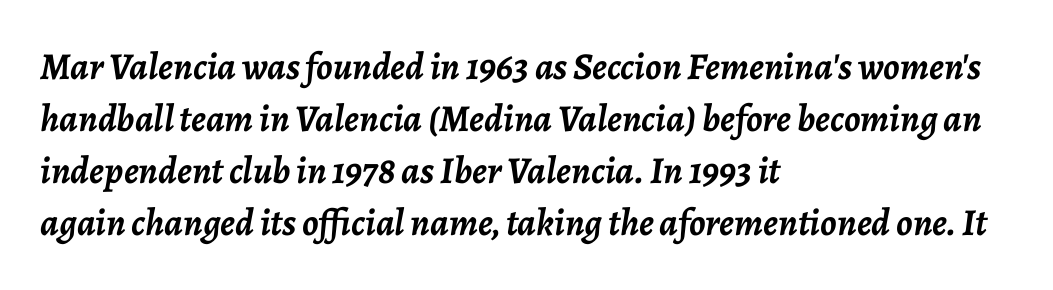
{"italic": "yes", "lean": "right", "slant_degrees": 7, "bold": "yes", "weight": "semibold", "width": "normal", "stroke_contrast": "low", "x_height": "medium", "monospaced": "no", "underline": "no", "align": "left", "line_spacing": "normal", "line_spacing_ratio": 1.37, "letter_spacing": "normal", "letter_spacing_em": 0.0, "glyph_px": 38}
